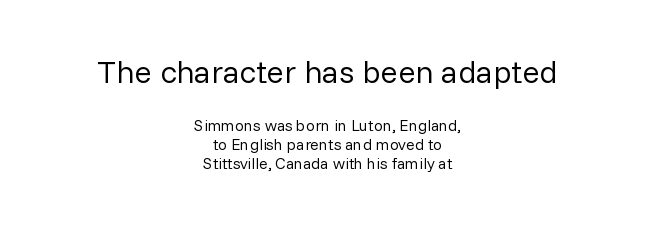
The passage shown is typeset with a sans-serif family. This reads as an unemphasized weight, regular at the heaviest. Whoever set this made the first block the dominant, larger element. You could not count columns in this text — the font is proportionally spaced.
